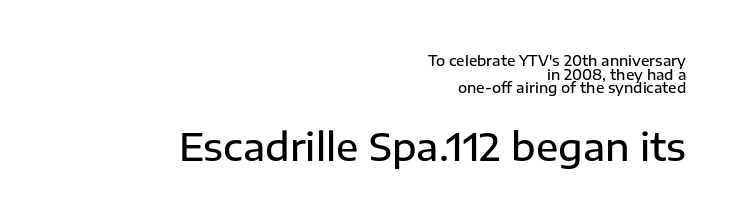
Notice how descenders almost collide with the ascenders below — that's tight leading. Is the letter spacing exaggerated? No — it looks like the ordinary default. Of the two passages, the one underneath uses the larger point size. The words here are not underlined. The passage shown is typed in a proportional face where columns would drift. One-word summary of the alignment: right.
